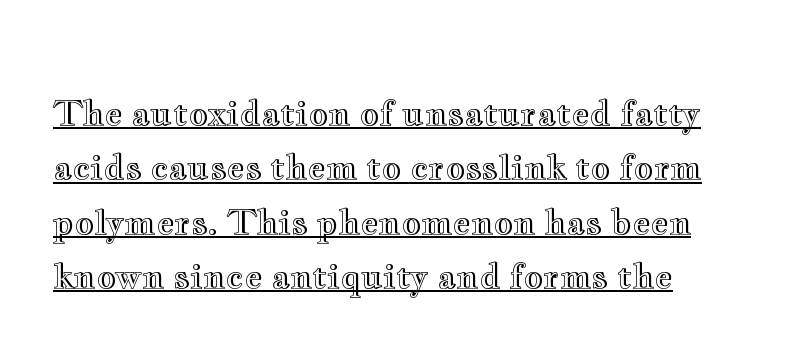
{"italic": "no", "width": "wide", "x_height": "small", "monospaced": "no", "underline": "yes", "line_spacing": "normal", "line_spacing_ratio": 1.6, "letter_spacing": "normal", "letter_spacing_em": 0.0, "glyph_px": 34}
